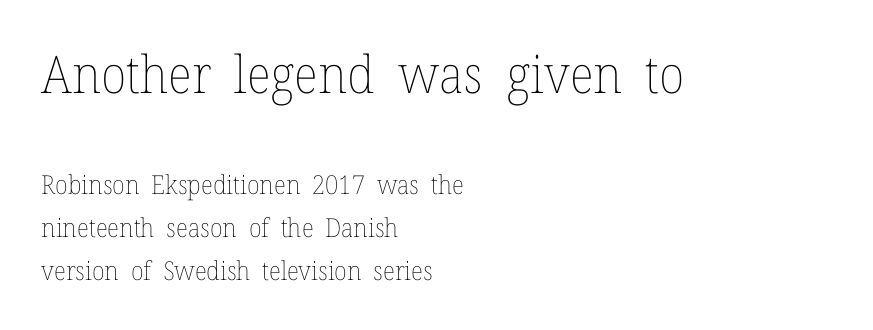
Q: Is the text bold? A: No.
Q: Is the text italic (slanted)? A: No, it is upright.
Q: Is the text underlined? A: No.
Q: How is the paragraph aligned? A: Left-aligned.
Q: Is the spacing between letters normal or unusually wide? A: Normal.
Q: Is the spacing between lines tight, normal or loose? A: Normal.
Q: Which block of text is set in a larger size, the first (top) or the second (bottom)? A: The first (top) one.
Q: Width (condensed, normal, or wide)? A: Normal.
Q: Stroke contrast? A: Low.
Q: x-height? A: Medium.
Q: Monospaced? A: No.
